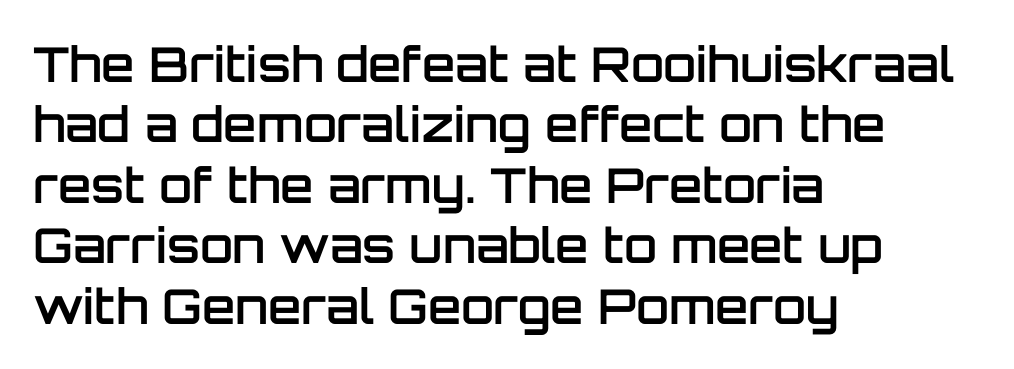
The image shows 48 px semibold sans-serif type, upright; set left-aligned, normal line spacing (1.26x), normal letter spacing, not underlined; low stroke contrast and a large x-height.
